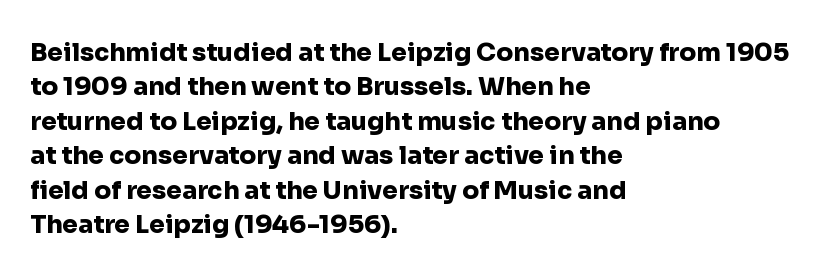
Plain, unruled lines of type. Italic: no, the glyphs are upright roman. The face used here has the dense, thick strokes of a bold. Compared with typical paragraphs, the rows here are spaced about the same. The paragraph has a hard left edge and a soft right edge. Here the glyphs are tracked normally, forming tight word shapes.
